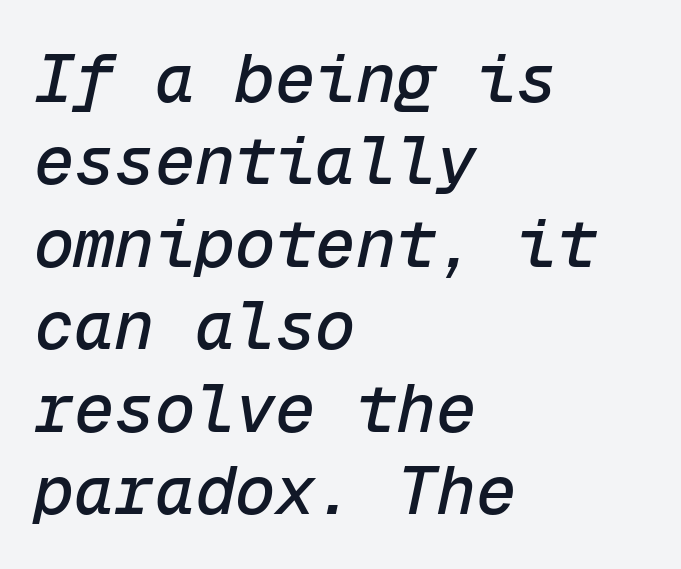
Characters follow at the spacing the type designer built in. The typography opts for an oblique posture over an upright one. The area under the type is left untouched. A classic flush-left, rag-right setting is used for this passage. The letters march in equal steps, a hallmark of fixed-pitch type.
